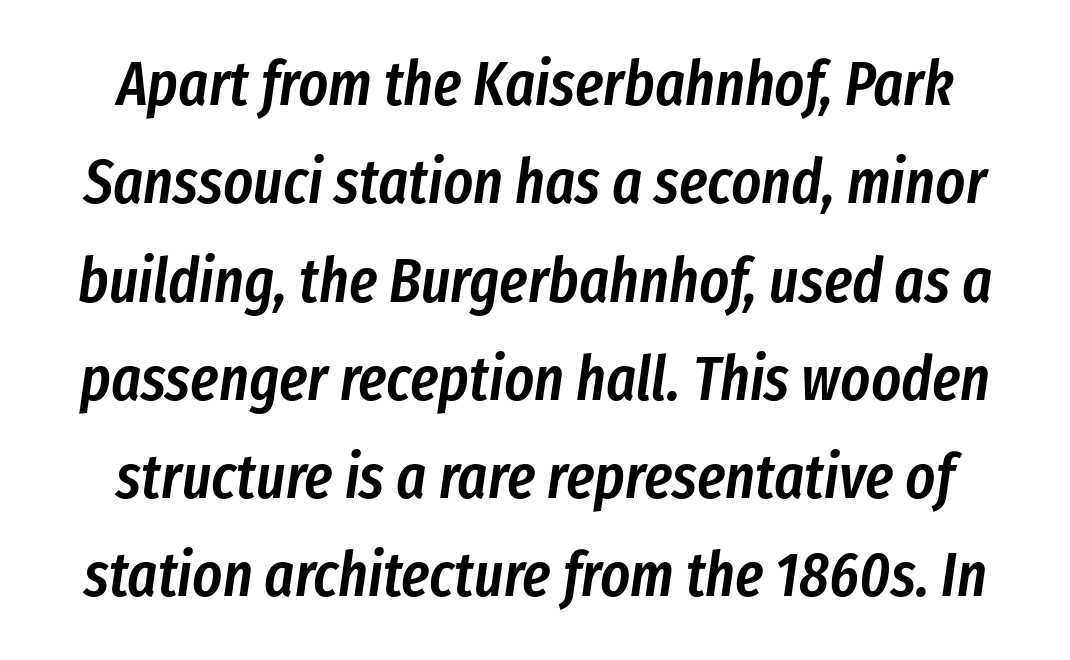
Q: Is the text bold? A: Semi-bold.
Q: Is the text italic (slanted)? A: Yes, it leans right by about 8 degrees.
Q: Is the text underlined? A: No.
Q: Is the spacing between letters normal or unusually wide? A: Normal.
Q: Is the spacing between lines tight, normal or loose? A: Normal.
Q: Width (condensed, normal, or wide)? A: Condensed.
Q: Stroke contrast? A: Low.
Q: x-height? A: Medium.
Q: Monospaced? A: No.
